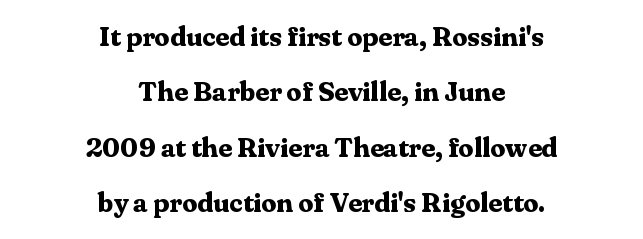
{"italic": "no", "bold": "yes", "underline": "no", "align": "center", "line_spacing": "loose", "line_spacing_ratio": 2.05, "letter_spacing": "normal", "letter_spacing_em": 0.0, "glyph_px": 27}
